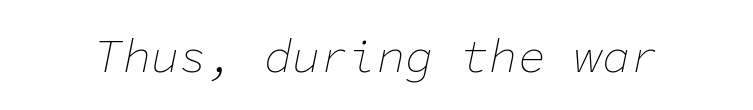
Q: Is the text bold? A: No.
Q: Is the text italic (slanted)? A: Yes, it leans right by about 11 degrees.
Q: Is the text underlined? A: No.
Q: Is the spacing between letters normal or unusually wide? A: Normal.
Q: Width (condensed, normal, or wide)? A: Normal.
Q: Stroke contrast? A: Low.
Q: x-height? A: Medium.
Q: Monospaced? A: Yes.
